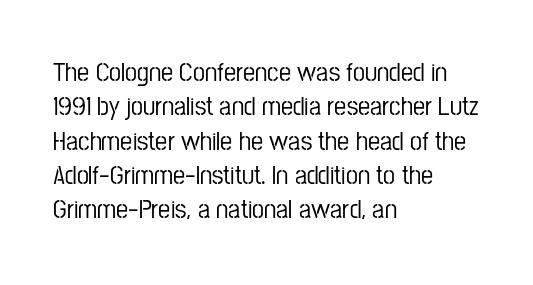
Do the letters lean? They stand straight. Lines of text with bare space underneath. The passage shown stacks its lines at a standard gap. Casual observation: everything's shoved over to the left.
